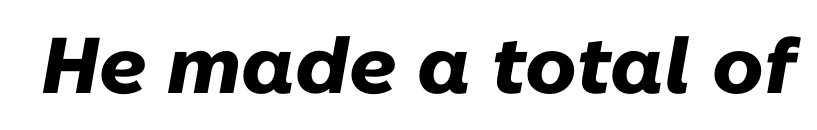
The image shows 79 px heavy type, italic (leaning right); set normal letter spacing, not underlined; low stroke contrast and a medium x-height.
